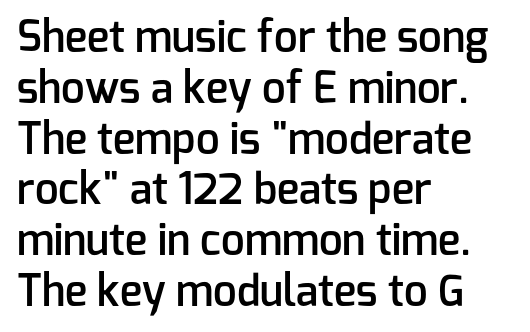
The image shows 42 px semibold sans-serif type, upright; set left-aligned, line spacing 1.21x, normal letter spacing, not underlined; low stroke contrast and a medium x-height.
